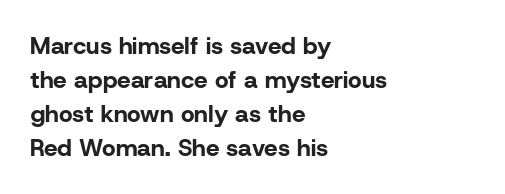
Q: Is the text bold? A: Yes.
Q: Is the text italic (slanted)? A: No, it is upright.
Q: Is the text underlined? A: No.
Q: How is the paragraph aligned? A: Left-aligned.
Q: Is the spacing between letters normal or unusually wide? A: Normal.
Q: Is the spacing between lines tight, normal or loose? A: Normal.
